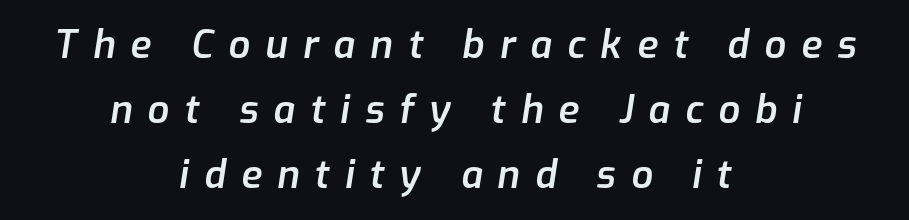
The image shows 38 px semibold type, italic (leaning right); set centered, line spacing 1.71x, unusually wide letter spacing (+0.4 em), not underlined; low stroke contrast and a medium x-height.
